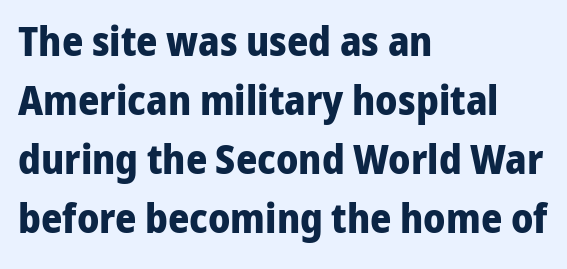
Q: Is the text bold? A: Yes.
Q: Is the text italic (slanted)? A: No, it is upright.
Q: Is the typeface a serif or a sans-serif typeface? A: Sans-serif.
Q: Is the text underlined? A: No.
Q: How is the paragraph aligned? A: Left-aligned.
Q: Is the spacing between letters normal or unusually wide? A: Normal.
Q: Is the spacing between lines tight, normal or loose? A: Normal.
Q: Width (condensed, normal, or wide)? A: Normal.
Q: Stroke contrast? A: Low.
Q: x-height? A: Medium.
Q: Monospaced? A: No.
